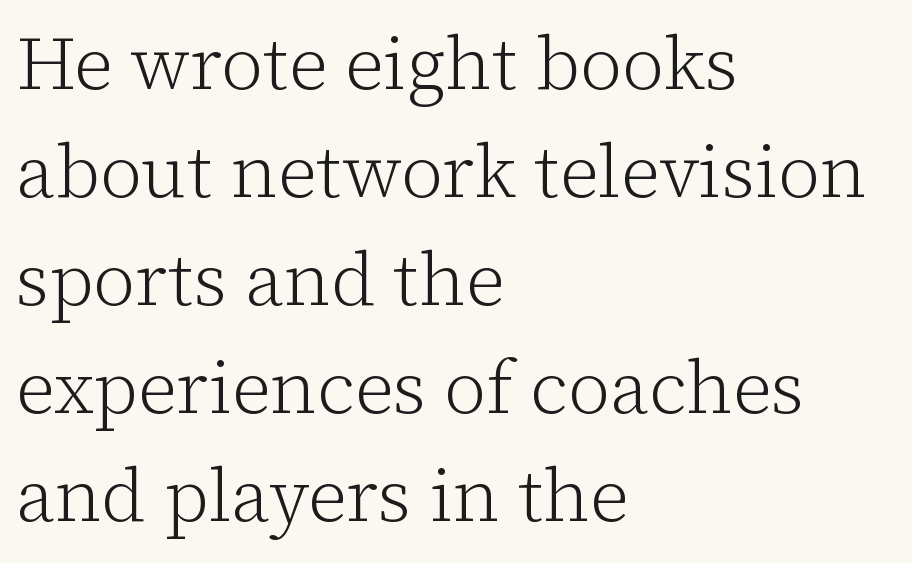
The image shows 74 px light serif type, upright; set left-aligned, normal line spacing (1.46x), normal letter spacing, not underlined; low stroke contrast and a medium x-height.
